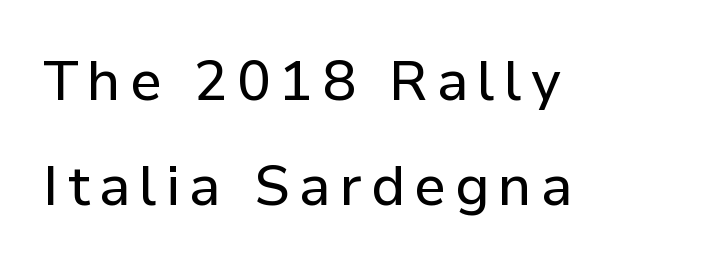
The space beneath each line is pristine and unruled. A typesetter would call this proportional, since set widths differ per character. The designer went with a sans here, leaving each stem footless. This is the regular roman posture of the typeface.
